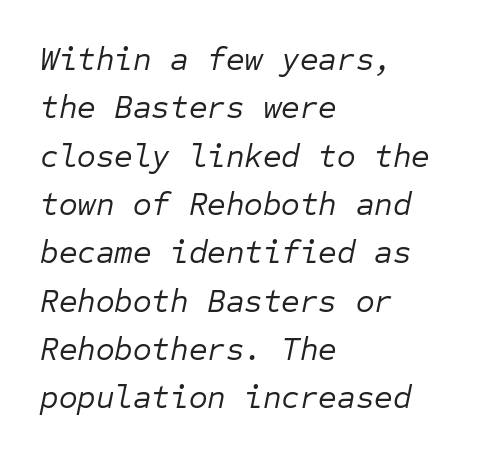
The image shows 32 px regular-weight type, italic (leaning right), monospaced; set left-aligned, normal line spacing (1.51x), normal letter spacing, not underlined; low stroke contrast and a medium x-height.
